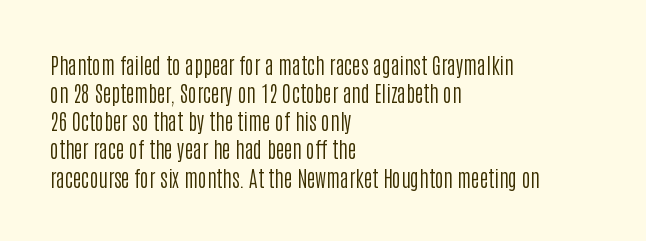
{"italic": "no", "bold": "no", "underline": "no", "align": "left", "line_spacing": "normal", "line_spacing_ratio": 1.34, "letter_spacing": "normal", "letter_spacing_em": 0.0, "glyph_px": 21}
